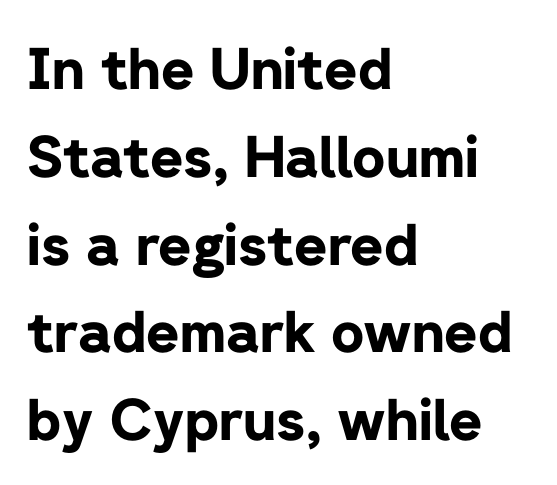
Typesetter's note: full bold, strokes at maximum text heaviness. This sample is left-justified, so line endings fall wherever the words run out. Does the leading feel generous? No, just average. Spacing verdict: proportional, widths tailored to each character. Classification — sans serif.
